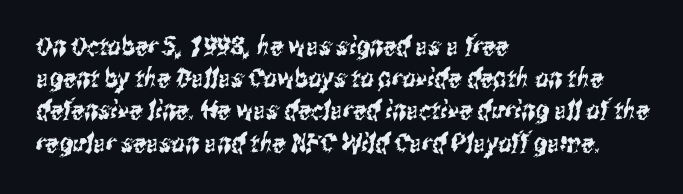
The image shows 26 px text type; set left-aligned, line spacing 1.24x, normal letter spacing, not underlined.
